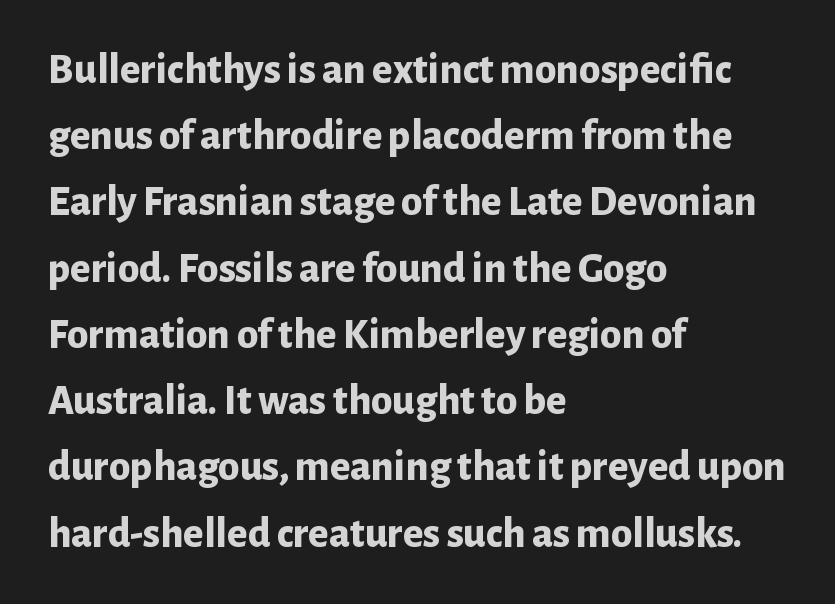
This sample uses plain, unmodified letter spacing. Short and long lines alike share a common starting point at left. Is the type bold? Yes — the strokes are clearly thick and heavy. If you measured baseline to baseline, you'd find a middling distance. Every character sits straight up, as roman type does. The words here are not underlined.
